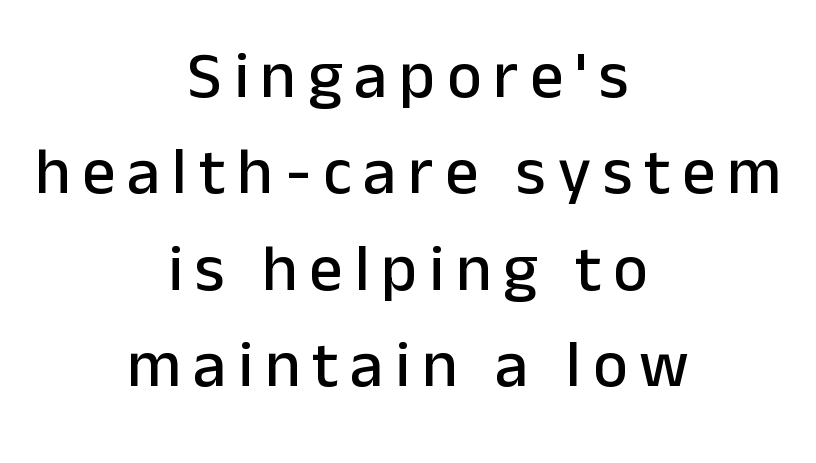
{"serif": "no", "italic": "no", "width": "normal", "stroke_contrast": "low", "x_height": "medium", "monospaced": "no", "underline": "no", "align": "center", "line_spacing": "normal", "line_spacing_ratio": 1.46, "glyph_px": 66}
